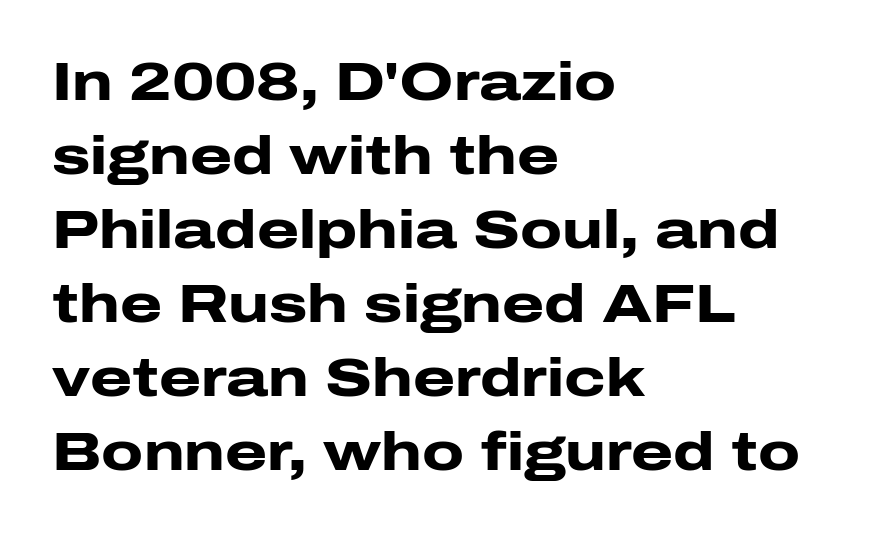
{"serif": "no", "italic": "no", "bold": "yes", "weight": "heavy", "width": "wide", "stroke_contrast": "low", "x_height": "medium", "monospaced": "no", "underline": "no", "align": "left", "line_spacing": "normal", "line_spacing_ratio": 1.37, "letter_spacing": "normal", "letter_spacing_em": 0.0, "glyph_px": 54}
